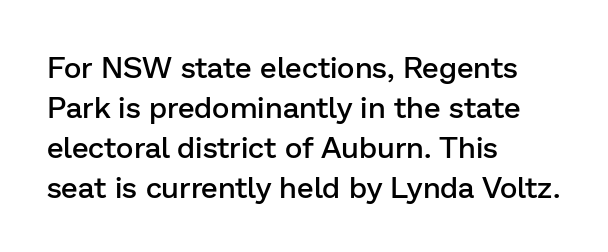
{"serif": "no", "italic": "no", "bold": "semi", "weight": "semibold", "width": "normal", "stroke_contrast": "low", "x_height": "medium", "monospaced": "no", "underline": "no", "align": "left", "line_spacing": "normal", "line_spacing_ratio": 1.33, "letter_spacing": "normal", "letter_spacing_em": 0.0, "glyph_px": 30}
